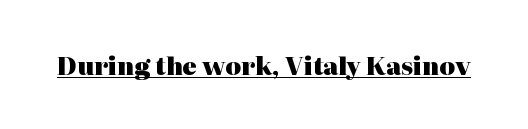
{"italic": "no", "bold": "yes", "underline": "yes", "letter_spacing": "normal", "letter_spacing_em": 0.0, "glyph_px": 24}
